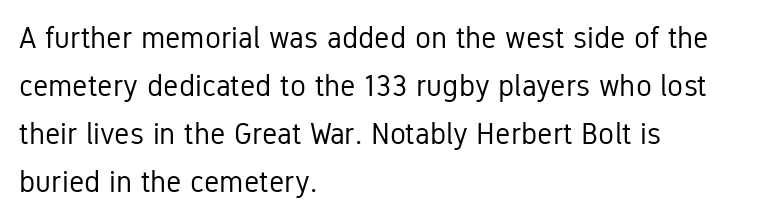
{"serif": "no", "italic": "no", "bold": "no", "weight": "regular", "width": "condensed", "stroke_contrast": "low", "x_height": "medium", "monospaced": "no", "underline": "no", "align": "left", "line_spacing": "normal", "line_spacing_ratio": 1.6, "letter_spacing": "normal", "letter_spacing_em": 0.0, "glyph_px": 30}
